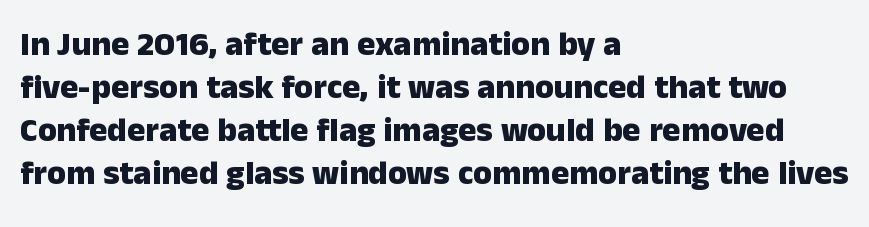
Q: Is the text bold? A: Yes.
Q: Is the text italic (slanted)? A: No, it is upright.
Q: Is the typeface a serif or a sans-serif typeface? A: Sans-serif.
Q: Is the text underlined? A: No.
Q: How is the paragraph aligned? A: Left-aligned.
Q: Is the spacing between letters normal or unusually wide? A: Normal.
Q: Is the spacing between lines tight, normal or loose? A: Normal.
Q: Width (condensed, normal, or wide)? A: Normal.
Q: Stroke contrast? A: Low.
Q: x-height? A: Medium.
Q: Monospaced? A: No.
